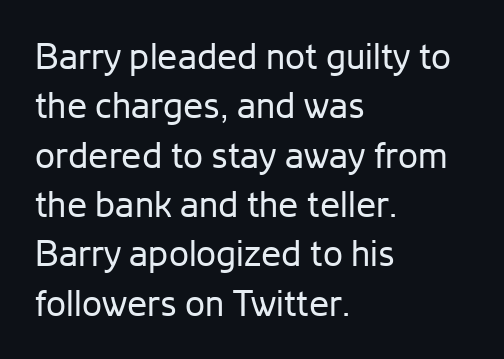
The image shows 36 px regular-weight sans-serif type, upright; set left-aligned, normal line spacing (1.37x), normal letter spacing, not underlined; low stroke contrast and a medium x-height.
